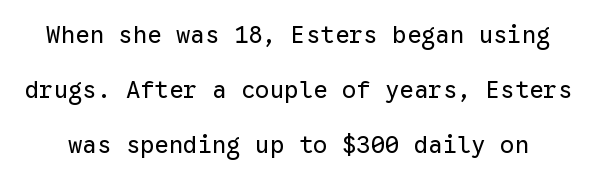
Regarding leading, the lines here are spaced well apart. Plain, unruled lines of type. Look at the tracking — it's just the regular setting, nothing added. Ascenders rise straight up at ninety degrees. Summary of weight: not heavy and not bold.
